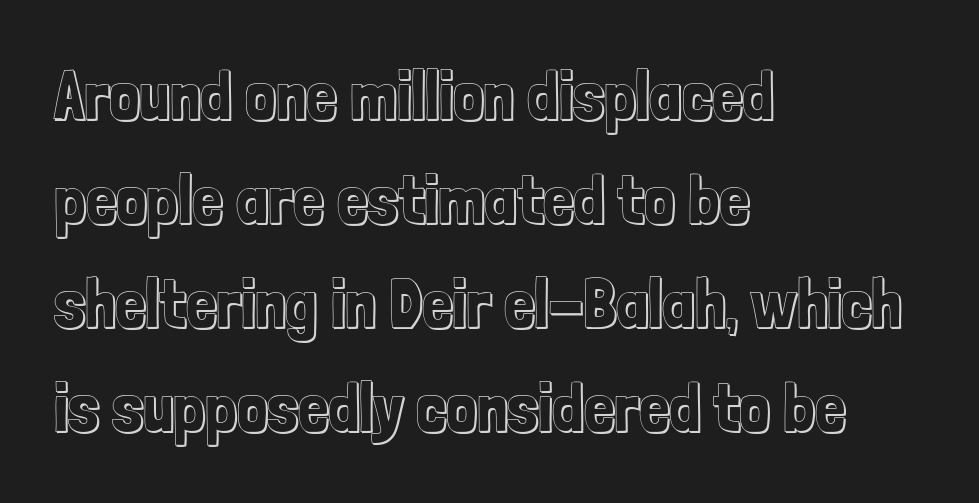
{"italic": "no", "width": "condensed", "x_height": "medium", "monospaced": "no", "underline": "no", "align": "left", "line_spacing": "normal", "line_spacing_ratio": 1.53, "letter_spacing": "normal", "letter_spacing_em": 0.0, "glyph_px": 68}
